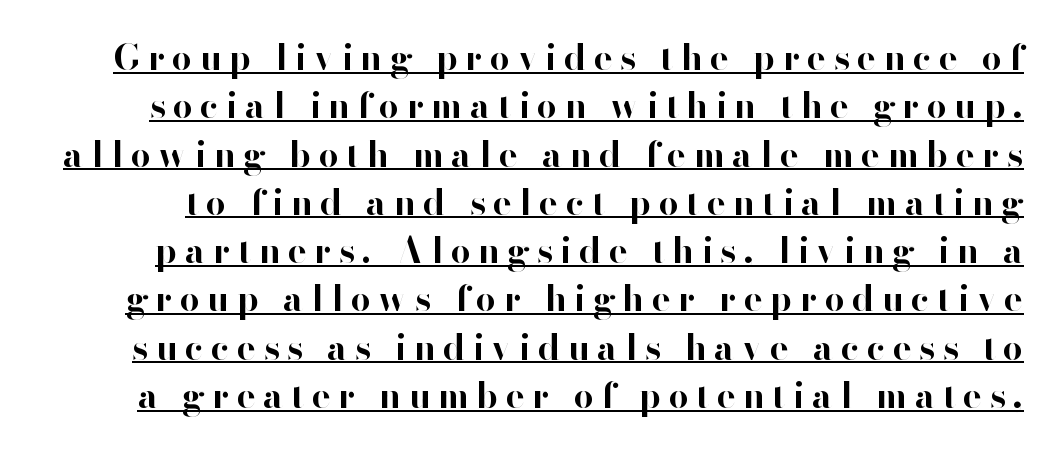
The image shows 35 px bold sans-serif type, upright; set normal line spacing (1.38x), unusually wide letter spacing (+0.22 em), underlined; high stroke contrast and a small x-height.
